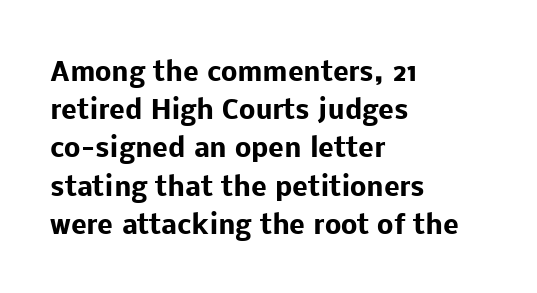
The image shows 26 px bold type, upright; set left-aligned, normal line spacing (1.47x), normal letter spacing, not underlined.
